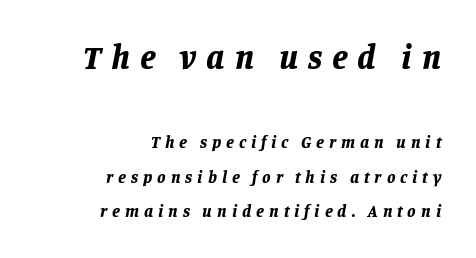
{"italic": "yes", "lean": "right", "slant_degrees": 11, "bold": "yes", "weight": "bold", "width": "normal", "stroke_contrast": "low", "x_height": "large", "monospaced": "no", "underline": "no", "align": "right", "line_spacing": "loose", "line_spacing_ratio": 2.03, "letter_spacing": "wide", "letter_spacing_em": 0.29, "larger_block": "first", "size_ratio": 2.0, "glyph_px": 34}
